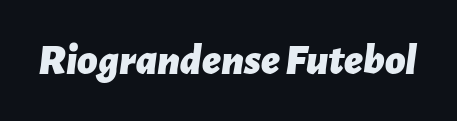
The image shows 44 px bold type, italic (leaning right); set normal letter spacing, not underlined; low stroke contrast and a medium x-height.
